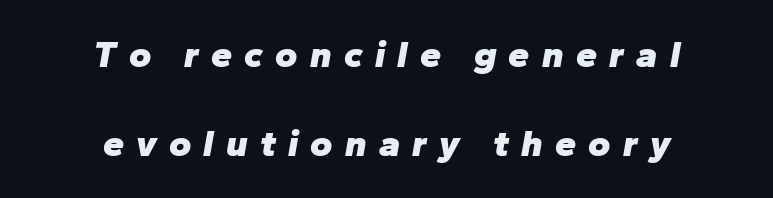
{"italic": "yes", "lean": "right", "slant_degrees": 10, "bold": "yes", "weight": "heavy", "width": "normal", "stroke_contrast": "low", "x_height": "medium", "monospaced": "no", "underline": "no", "align": "center", "line_spacing": "loose", "line_spacing_ratio": 2.33, "letter_spacing": "wide", "letter_spacing_em": 0.32, "glyph_px": 38}
